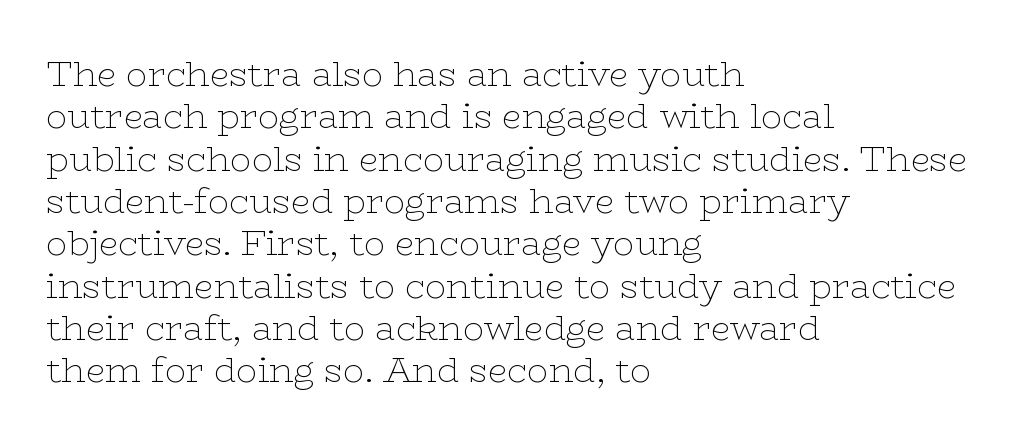
The image shows 35 px thin, wide serif type, upright; set left-aligned, line spacing 1.21x, normal letter spacing, not underlined; low stroke contrast and a medium x-height.
